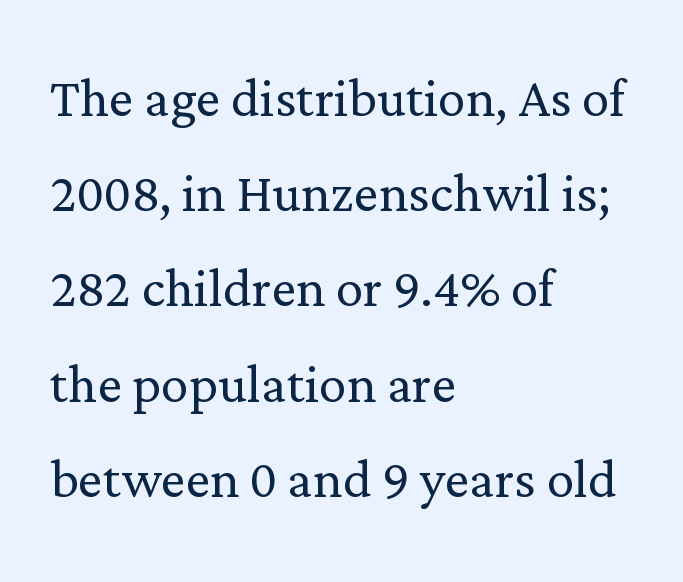
{"serif": "yes", "italic": "no", "bold": "no", "weight": "light", "width": "normal", "stroke_contrast": "low", "x_height": "medium", "monospaced": "no", "underline": "no", "align": "left", "line_spacing": "normal", "line_spacing_ratio": 1.38, "letter_spacing": "normal", "letter_spacing_em": 0.0, "glyph_px": 69}
